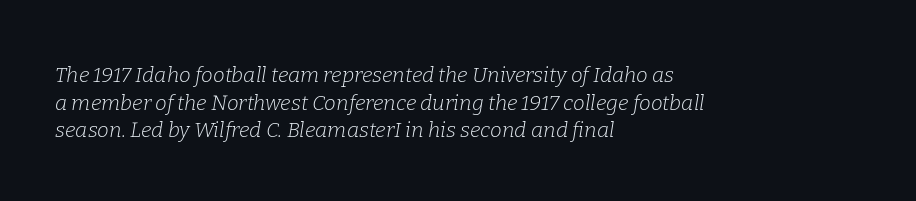
These lines are set flush left with a ragged right edge. The vertical gap from one line to the next is medium. You could call the tracking neutral — neither tight nor loose. Beneath every word, the page is bare.
